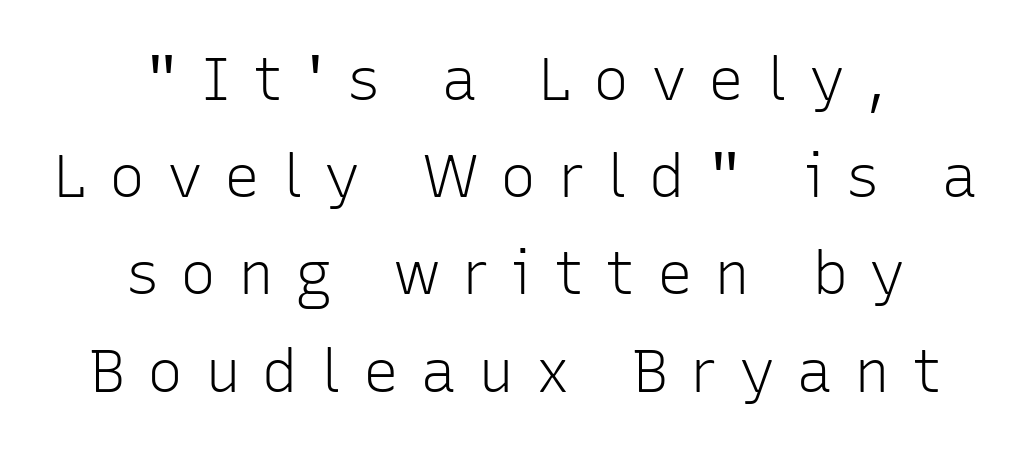
The image shows 60 px light sans-serif type, upright; set centered, normal line spacing (1.62x), unusually wide letter spacing (+0.36 em), not underlined; low stroke contrast and a medium x-height.
